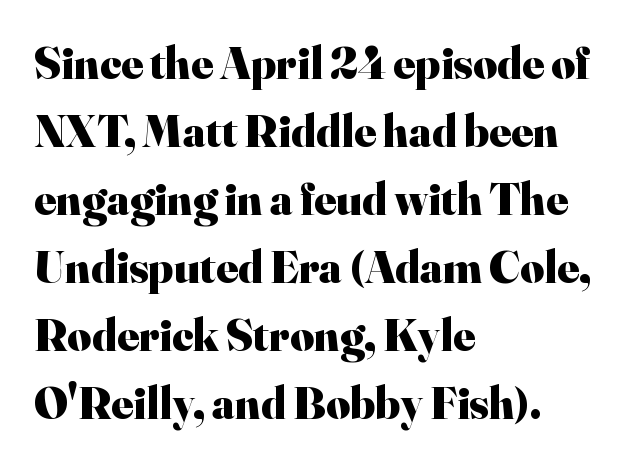
The image shows 46 px heavy serif type, upright; set left-aligned, normal line spacing (1.48x), normal letter spacing, not underlined; high stroke contrast and a small x-height.
